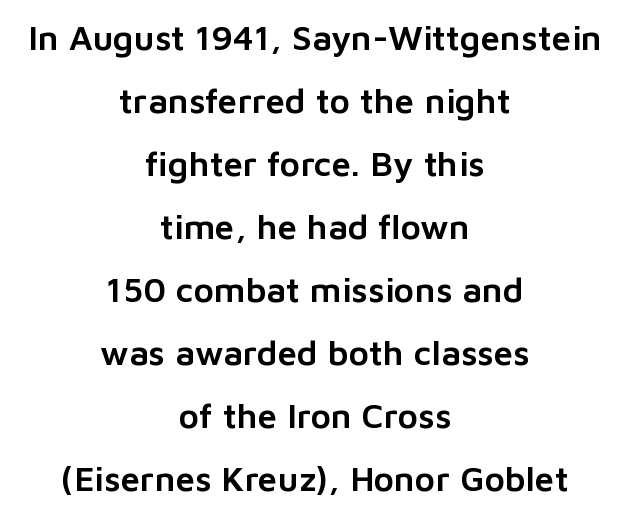
Q: Is the text italic (slanted)? A: No, it is upright.
Q: Is the typeface a serif or a sans-serif typeface? A: Sans-serif.
Q: Is the text underlined? A: No.
Q: How is the paragraph aligned? A: Centered.
Q: Is the spacing between letters normal or unusually wide? A: Normal.
Q: Width (condensed, normal, or wide)? A: Normal.
Q: Stroke contrast? A: Low.
Q: x-height? A: Medium.
Q: Monospaced? A: No.
